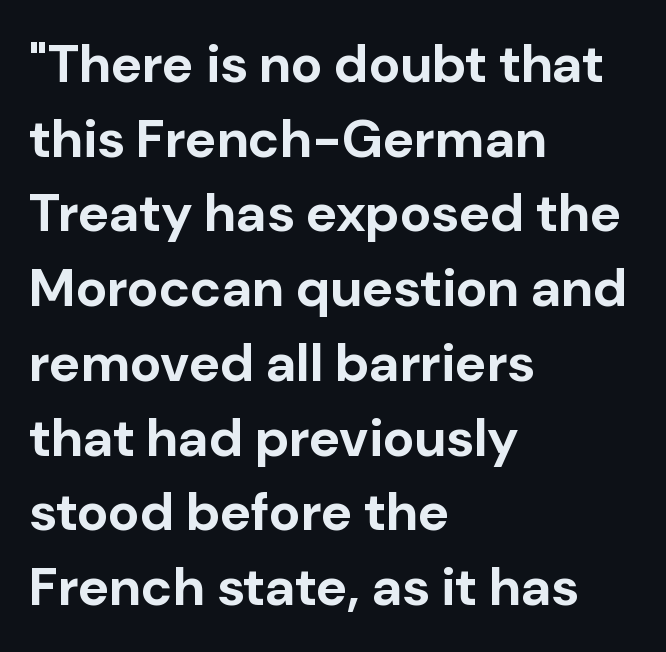
The passage shown has conventional tracking throughout. The letters carry no serifs — their stems end cleanly without finishing strokes. A normal amount of white space separates one row of letters from the next. Notice how the stems are strictly vertical — no italics here. The strokes are fattened all the way to bold. Check the space under the baseline: it is left empty.
